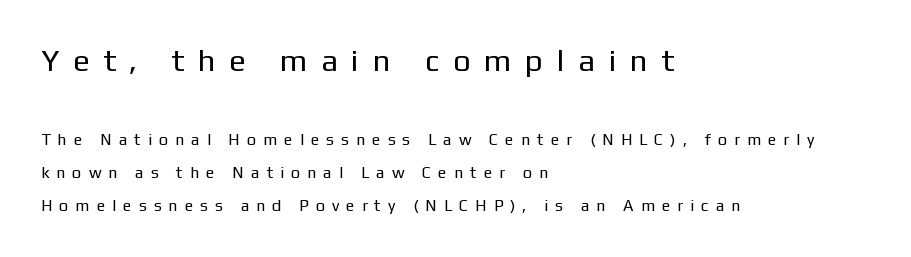
Q: Is the text bold? A: No.
Q: Is the text italic (slanted)? A: No, it is upright.
Q: Is the typeface a serif or a sans-serif typeface? A: Sans-serif.
Q: Is the text underlined? A: No.
Q: How is the paragraph aligned? A: Left-aligned.
Q: Is the spacing between letters normal or unusually wide? A: Unusually wide.
Q: Is the spacing between lines tight, normal or loose? A: Loose.
Q: Which block of text is set in a larger size, the first (top) or the second (bottom)? A: The first (top) one.
Q: Width (condensed, normal, or wide)? A: Normal.
Q: Stroke contrast? A: Low.
Q: x-height? A: Medium.
Q: Monospaced? A: No.
